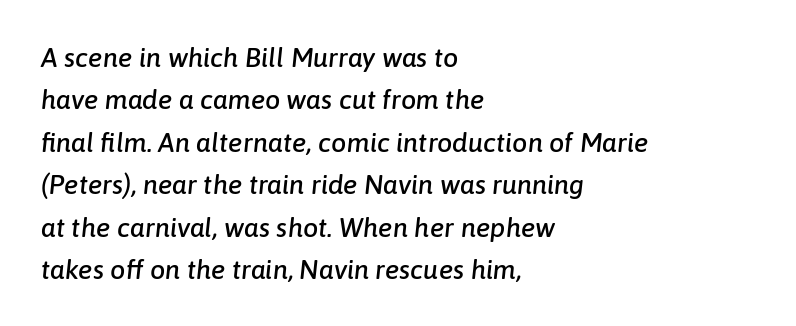
{"italic": "yes", "lean": "right", "slant_degrees": 6, "underline": "no", "align": "left", "line_spacing": "normal", "line_spacing_ratio": 1.57, "letter_spacing": "normal", "letter_spacing_em": 0.0, "glyph_px": 27}
